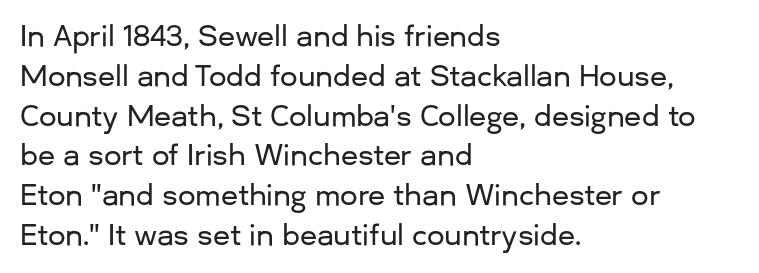
{"serif": "no", "italic": "no", "width": "normal", "stroke_contrast": "low", "x_height": "medium", "monospaced": "no", "underline": "no", "align": "left", "line_spacing": "normal", "line_spacing_ratio": 1.42, "letter_spacing": "normal", "letter_spacing_em": 0.0, "glyph_px": 28}
